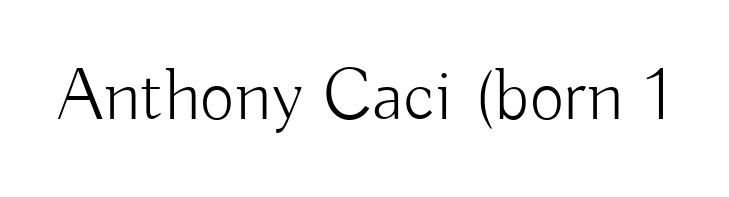
{"serif": "no", "italic": "no", "bold": "no", "weight": "light", "width": "normal", "stroke_contrast": "low", "x_height": "small", "monospaced": "no", "underline": "no", "letter_spacing": "normal", "letter_spacing_em": 0.0, "glyph_px": 75}
